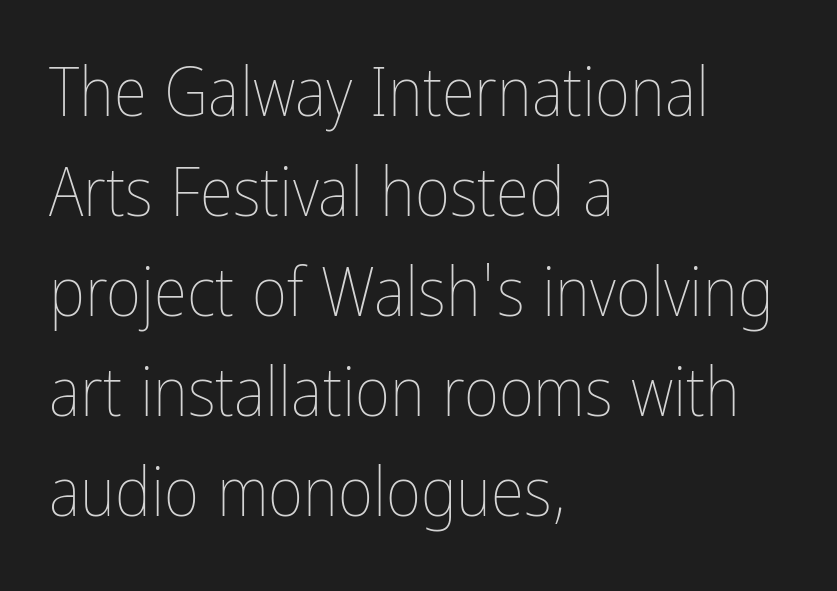
{"italic": "no", "bold": "no", "weight": "thin", "width": "condensed", "stroke_contrast": "low", "x_height": "medium", "monospaced": "no", "underline": "no", "align": "left", "line_spacing": "normal", "line_spacing_ratio": 1.47, "letter_spacing": "normal", "letter_spacing_em": 0.0, "glyph_px": 68}
